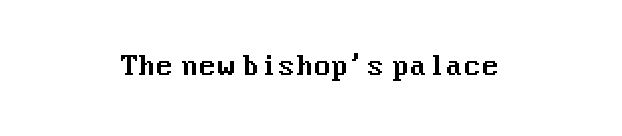
Q: Is the text italic (slanted)? A: No, it is upright.
Q: Is the text underlined? A: No.
Q: How is the paragraph aligned? A: Centered.
Q: Is the spacing between letters normal or unusually wide? A: Normal.
